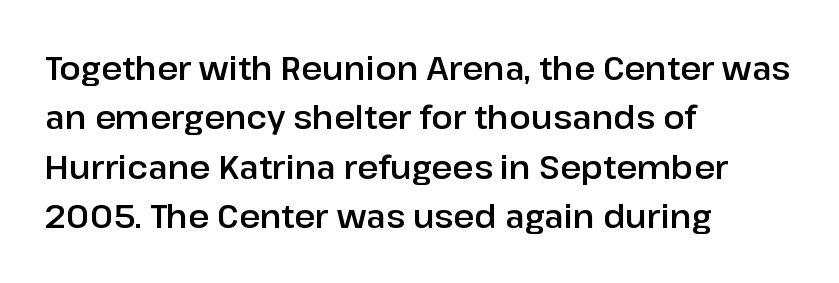
The image shows 32 px sans-serif type, upright; set left-aligned, normal line spacing (1.54x), normal letter spacing, not underlined; low stroke contrast and a medium x-height.
